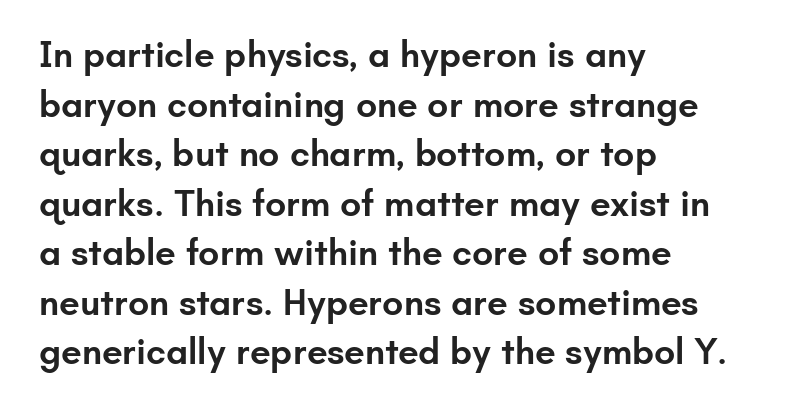
The image shows 37 px semibold sans-serif type, upright; set left-aligned, normal line spacing (1.34x), normal letter spacing, not underlined; low stroke contrast and a small x-height.
